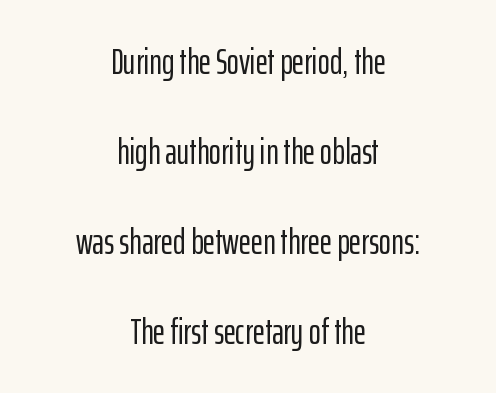
{"serif": "no", "italic": "no", "width": "condensed", "stroke_contrast": "low", "x_height": "medium", "monospaced": "no", "underline": "no", "align": "center", "line_spacing": "loose", "line_spacing_ratio": 2.43, "letter_spacing": "normal", "letter_spacing_em": 0.0, "glyph_px": 37}
